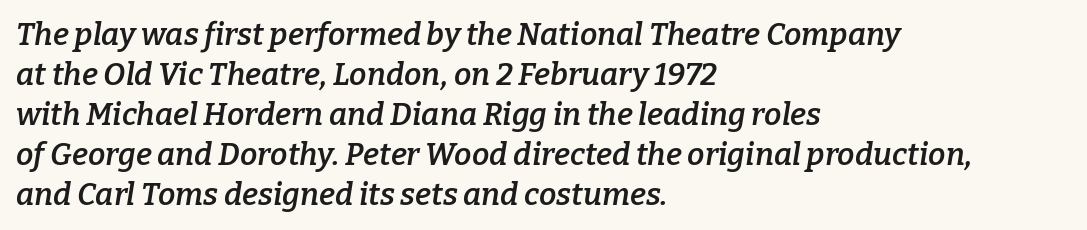
Q: Is the text bold? A: Semi-bold.
Q: Is the text italic (slanted)? A: Yes, it leans right by about 9 degrees.
Q: Is the typeface a serif or a sans-serif typeface? A: Serif.
Q: Is the text underlined? A: No.
Q: How is the paragraph aligned? A: Left-aligned.
Q: Is the spacing between letters normal or unusually wide? A: Normal.
Q: Is the spacing between lines tight, normal or loose? A: Normal.
Q: Width (condensed, normal, or wide)? A: Normal.
Q: Stroke contrast? A: Low.
Q: x-height? A: Medium.
Q: Monospaced? A: No.
